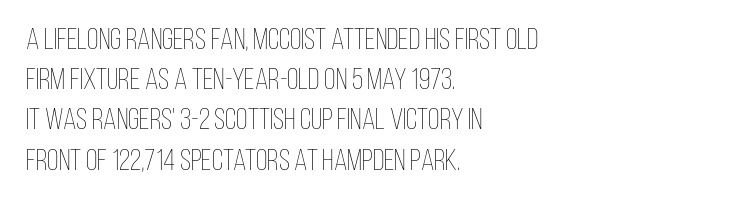
The image shows 30 px thin, condensed type, upright; set left-aligned, normal line spacing (1.34x), normal letter spacing, not underlined; low stroke contrast and a large x-height.
